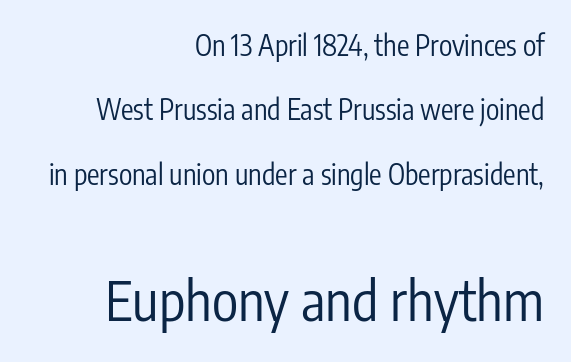
{"serif": "no", "italic": "no", "bold": "no", "weight": "regular", "width": "condensed", "stroke_contrast": "low", "x_height": "medium", "monospaced": "no", "underline": "no", "align": "right", "line_spacing": "loose", "line_spacing_ratio": 2.3, "letter_spacing": "normal", "letter_spacing_em": 0.0, "larger_block": "second", "size_ratio": 1.96, "glyph_px": 55}
